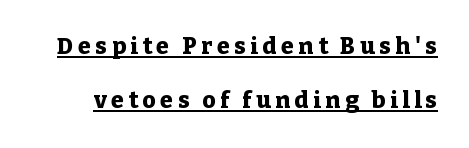
Notice how thick the strokes are: this is what a full bold looks like. Honestly, the underline is the first thing you notice here. Nope, not italic — everything's standing straight. The passage shown has open, widely tracked lettering throughout. A great deal of white space separates one row of letters from the next.
